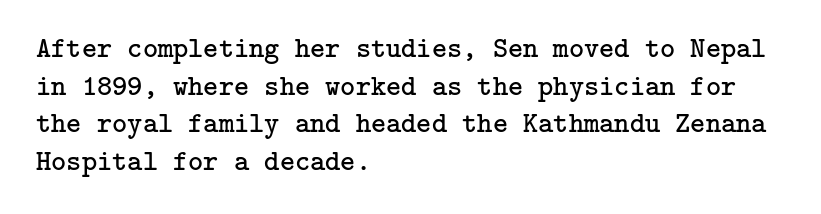
Reading down the column, the eye jumps a familiar distance to each next line. Compared with a typical body face, this is equally light or lighter still. Posture: upright roman. Observe the serifs anchoring each vertical stroke in this sample. The setting favours the left margin, as ordinary paragraphs usually do. The strip under each line holds only bare page.
